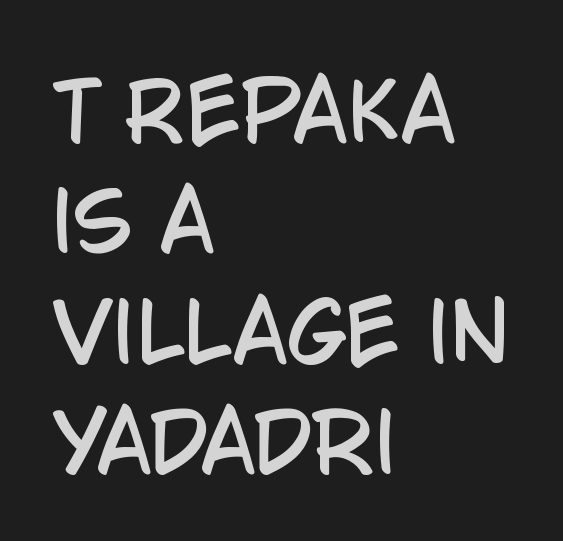
Q: Is the text italic (slanted)? A: No, it is upright.
Q: Is the typeface a serif or a sans-serif typeface? A: Sans-serif.
Q: Is the text underlined? A: No.
Q: How is the paragraph aligned? A: Left-aligned.
Q: Is the spacing between letters normal or unusually wide? A: Normal.
Q: Is the spacing between lines tight, normal or loose? A: Normal.
Q: Width (condensed, normal, or wide)? A: Condensed.
Q: Stroke contrast? A: Low.
Q: x-height? A: Large.
Q: Monospaced? A: No.
